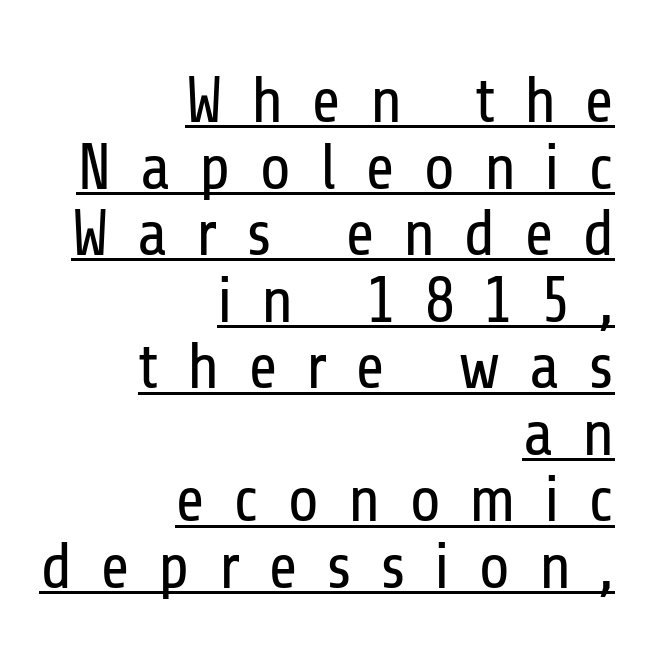
The image shows 64 px regular-weight, condensed sans-serif type, upright; set right-aligned, tight line spacing (1.04x), unusually wide letter spacing (+0.44 em), underlined; low stroke contrast and a medium x-height.
